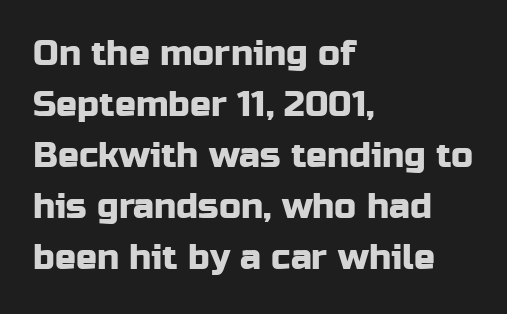
Q: Is the text italic (slanted)? A: No, it is upright.
Q: Is the typeface a serif or a sans-serif typeface? A: Sans-serif.
Q: Is the text underlined? A: No.
Q: How is the paragraph aligned? A: Left-aligned.
Q: Is the spacing between letters normal or unusually wide? A: Normal.
Q: Is the spacing between lines tight, normal or loose? A: Normal.
Q: Width (condensed, normal, or wide)? A: Normal.
Q: Stroke contrast? A: Low.
Q: x-height? A: Medium.
Q: Monospaced? A: No.
